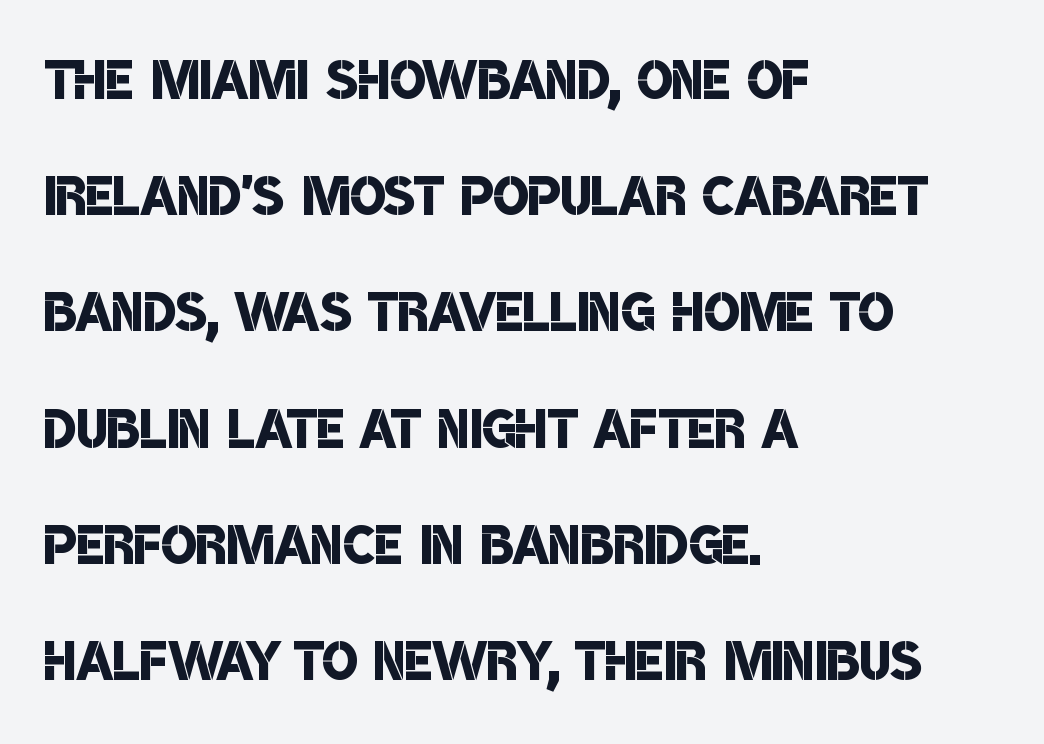
Q: Is the text bold? A: Semi-bold.
Q: Is the typeface a serif or a sans-serif typeface? A: Sans-serif.
Q: Is the text underlined? A: No.
Q: How is the paragraph aligned? A: Left-aligned.
Q: Is the spacing between letters normal or unusually wide? A: Normal.
Q: Is the spacing between lines tight, normal or loose? A: Normal.
Q: Width (condensed, normal, or wide)? A: Condensed.
Q: Stroke contrast? A: Low.
Q: x-height? A: Large.
Q: Monospaced? A: No.
